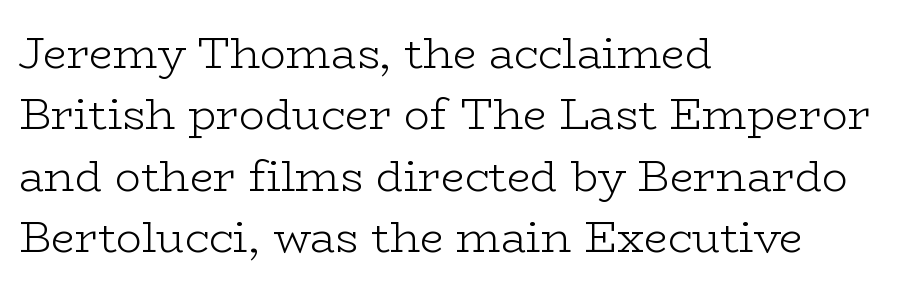
The image shows 43 px light, wide serif type, upright; set left-aligned, normal line spacing (1.43x), normal letter spacing, not underlined; low stroke contrast and a medium x-height.
